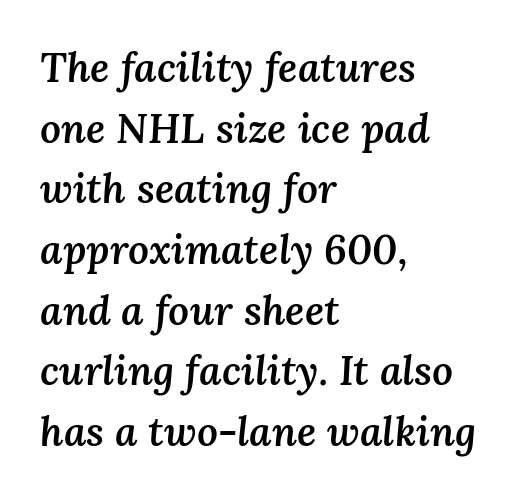
This is moderately heavy type, rendered in semibold. The typography opts for an oblique posture over an upright one. Is the block centered? No — it sits flush against the left margin. Standard letterfit; no display-style spreading of the glyphs. Successive baselines arrive at the customary interval. The passage shown is typed in a proportional face where columns would drift.
